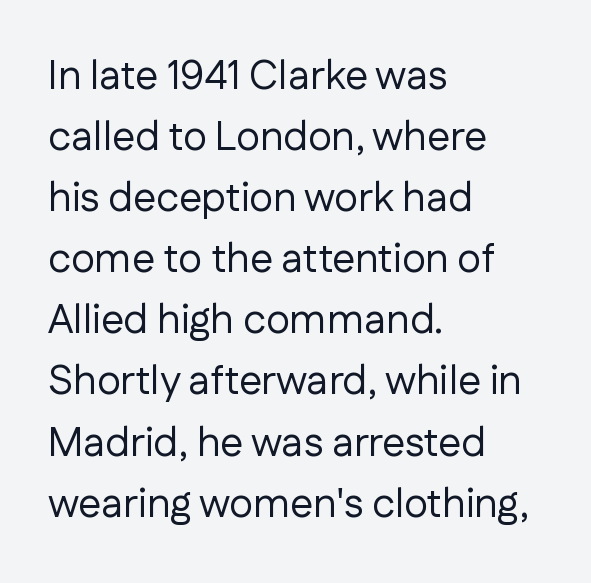
{"serif": "no", "italic": "no", "bold": "no", "weight": "regular", "width": "normal", "stroke_contrast": "low", "x_height": "medium", "monospaced": "no", "underline": "no", "align": "left", "line_spacing": "normal", "line_spacing_ratio": 1.49, "letter_spacing": "normal", "letter_spacing_em": 0.0, "glyph_px": 41}
